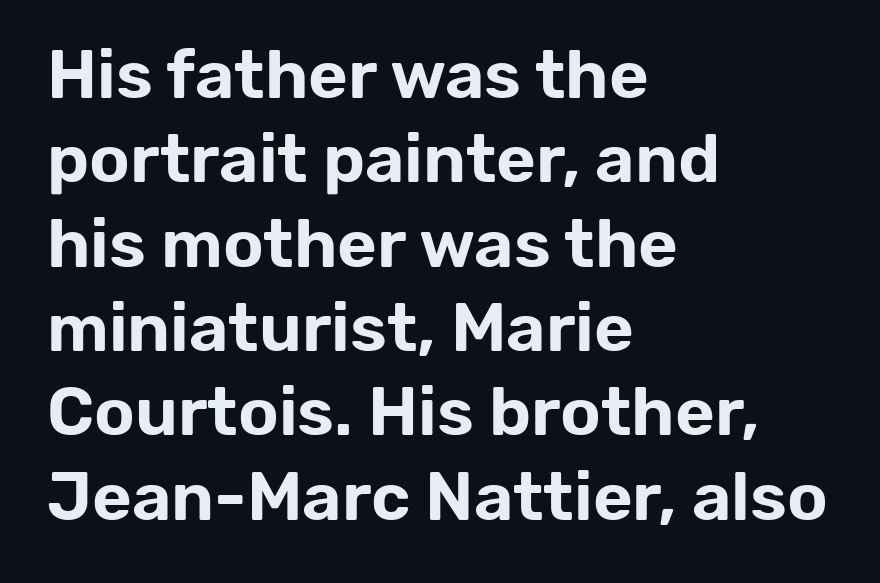
Varying glyph widths throughout — classic text-font behaviour. The space beneath each line is pristine and unruled. Upright lettering throughout. Look at the bottom of the vertical strokes: they stop flat, with no serifs. Words appear dense and cohesive because spacing is normal.
